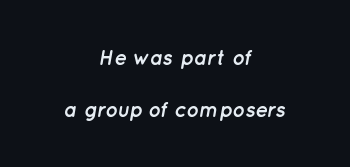
This rendering features lettering with no underline. The typography opts for an oblique posture over an upright one. The leading is generous, giving the passage an open texture. In terms of letterspacing, this is plain default setting.
